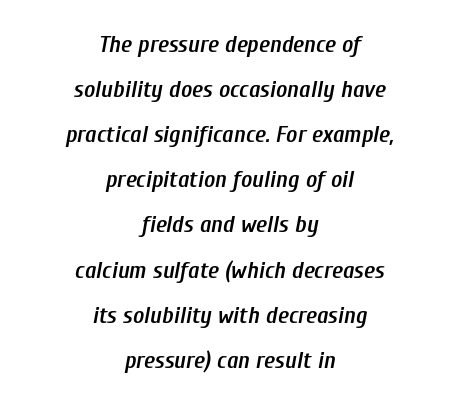
Q: Is the text bold? A: Semi-bold.
Q: Is the text italic (slanted)? A: Yes, it leans right by about 10 degrees.
Q: Is the text underlined? A: No.
Q: How is the paragraph aligned? A: Centered.
Q: Is the spacing between letters normal or unusually wide? A: Normal.
